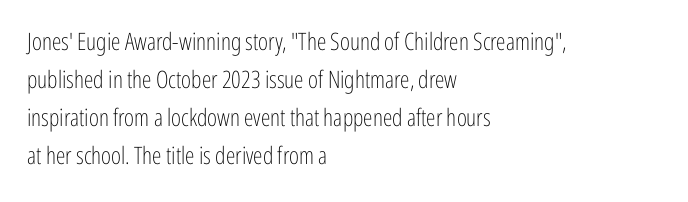
Q: Is the text bold? A: No.
Q: Is the text italic (slanted)? A: No, it is upright.
Q: Is the text underlined? A: No.
Q: How is the paragraph aligned? A: Left-aligned.
Q: Is the spacing between letters normal or unusually wide? A: Normal.
Q: Is the spacing between lines tight, normal or loose? A: Normal.
